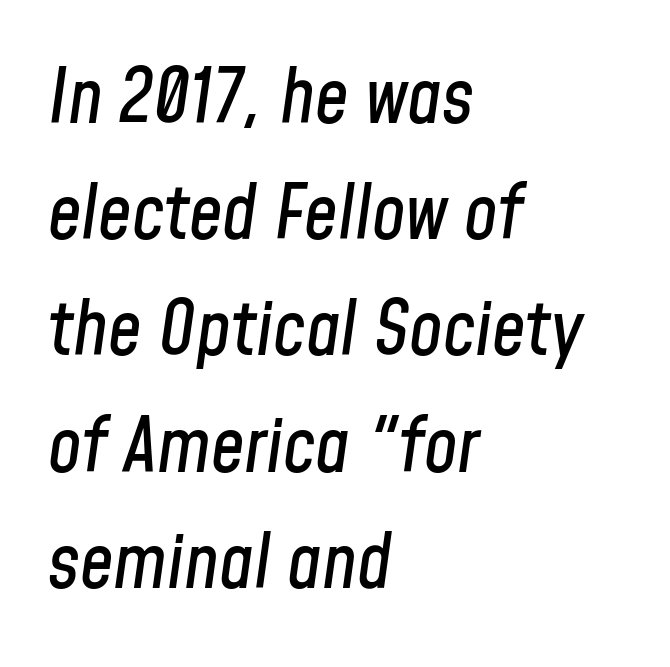
Interline gaps are of average width in this sample. Characters are canted at an angle relative to the baseline's perpendicular. Proportional: the letters do not fall into vertical columns. Letters rest on an invisible, unmarked baseline. Each word holds together tightly as a unit, with standard inter-letter gaps.
